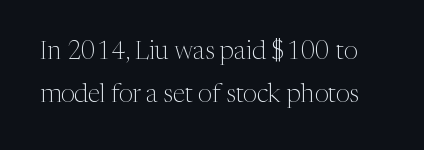
{"italic": "no", "bold": "no", "underline": "no", "line_spacing_ratio": 1.74, "letter_spacing": "normal", "letter_spacing_em": 0.0, "glyph_px": 25}
